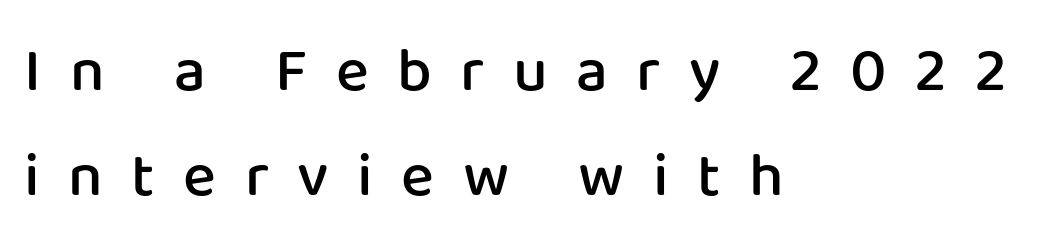
{"serif": "no", "italic": "no", "bold": "semi", "weight": "semibold", "width": "normal", "stroke_contrast": "low", "x_height": "medium", "monospaced": "no", "underline": "no", "align": "left", "line_spacing": "normal", "line_spacing_ratio": 1.69, "letter_spacing": "wide", "letter_spacing_em": 0.46, "glyph_px": 62}
